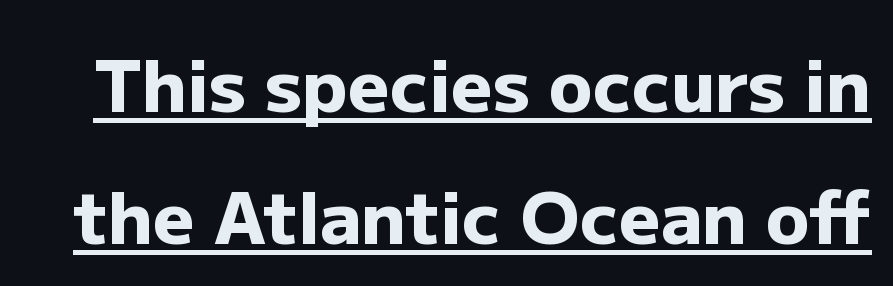
Q: Is the text bold? A: Yes.
Q: Is the text italic (slanted)? A: No, it is upright.
Q: Is the typeface a serif or a sans-serif typeface? A: Sans-serif.
Q: Is the text underlined? A: Yes.
Q: Is the spacing between letters normal or unusually wide? A: Normal.
Q: Width (condensed, normal, or wide)? A: Normal.
Q: Stroke contrast? A: Low.
Q: x-height? A: Medium.
Q: Monospaced? A: No.
